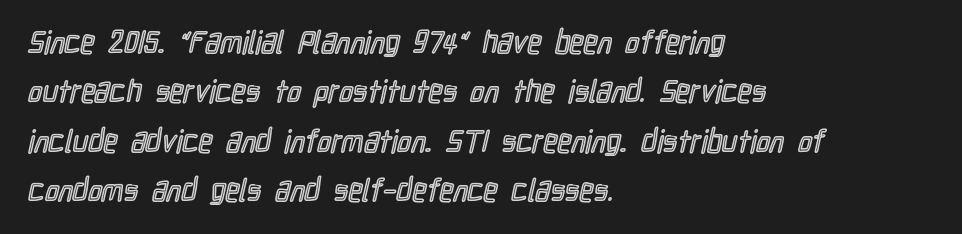
The image shows 31 px condensed type; set left-aligned, normal line spacing (1.59x), normal letter spacing, not underlined; a medium x-height.
